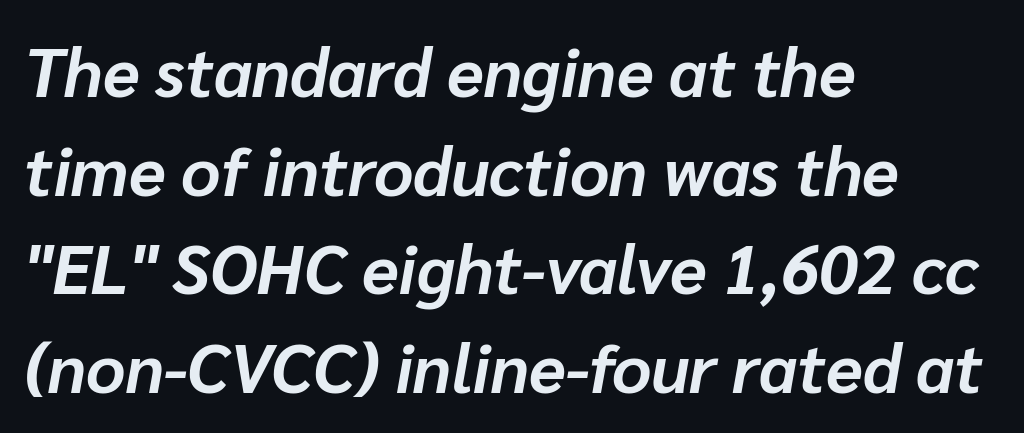
Q: Is the text bold? A: Yes.
Q: Is the text italic (slanted)? A: Yes, it leans right by about 10 degrees.
Q: Is the text underlined? A: No.
Q: How is the paragraph aligned? A: Left-aligned.
Q: Is the spacing between letters normal or unusually wide? A: Normal.
Q: Is the spacing between lines tight, normal or loose? A: Normal.
Q: Width (condensed, normal, or wide)? A: Normal.
Q: Stroke contrast? A: Low.
Q: x-height? A: Medium.
Q: Monospaced? A: No.
